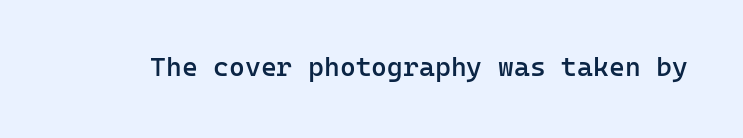
Q: Is the text bold? A: Semi-bold.
Q: Is the text italic (slanted)? A: No, it is upright.
Q: Is the text underlined? A: No.
Q: Is the spacing between letters normal or unusually wide? A: Normal.
